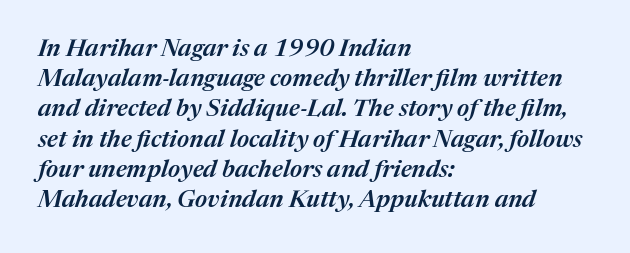
{"italic": "yes", "lean": "right", "slant_degrees": 17, "bold": "semi", "underline": "no", "align": "left", "line_spacing": "normal", "line_spacing_ratio": 1.26, "letter_spacing": "normal", "letter_spacing_em": 0.0, "glyph_px": 24}
